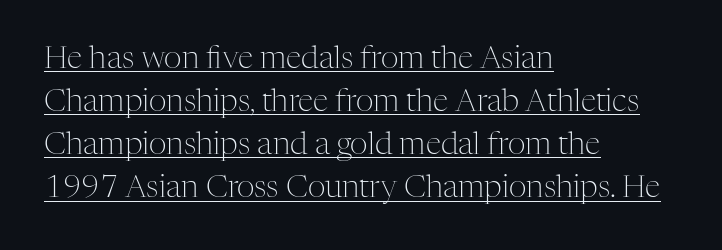
The image shows 31 px light serif type, upright; set left-aligned, normal line spacing (1.39x), normal letter spacing, underlined; medium stroke contrast and a medium x-height.
